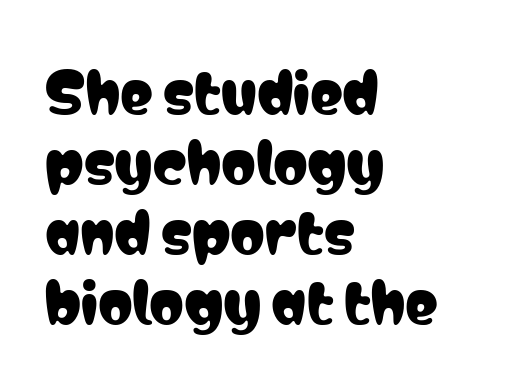
The image shows 55 px condensed sans-serif type, upright; set left-aligned, normal line spacing (1.27x), normal letter spacing, not underlined; low stroke contrast and a medium x-height.
